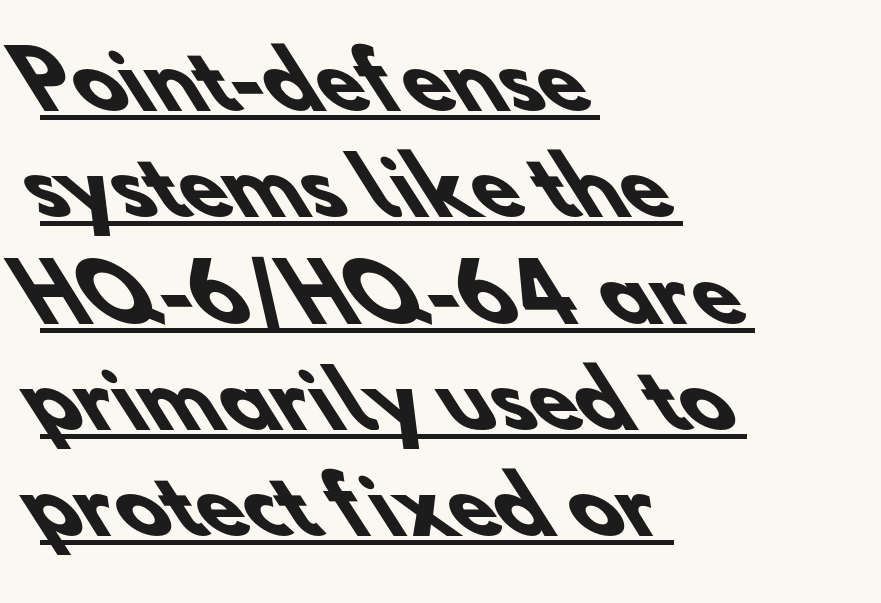
{"serif": "no", "bold": "yes", "weight": "heavy", "width": "normal", "stroke_contrast": "low", "x_height": "small", "monospaced": "no", "underline": "yes", "align": "left", "line_spacing": "normal", "line_spacing_ratio": 1.38, "letter_spacing": "normal", "letter_spacing_em": 0.0, "glyph_px": 77}
